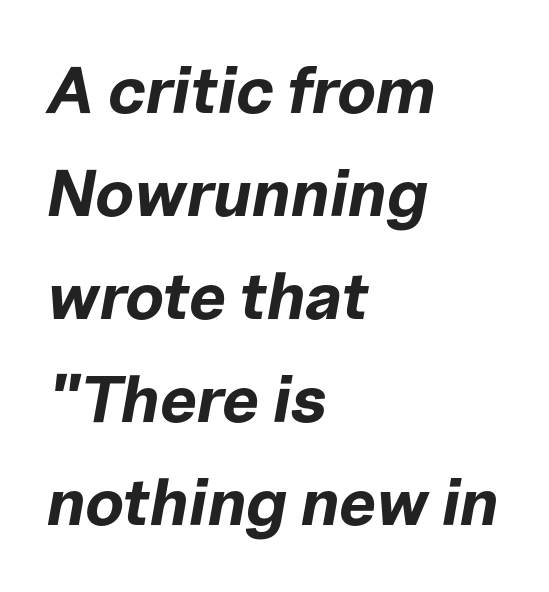
The image shows 66 px bold type, italic (leaning right); set left-aligned, normal line spacing (1.56x), normal letter spacing, not underlined; low stroke contrast and a medium x-height.
